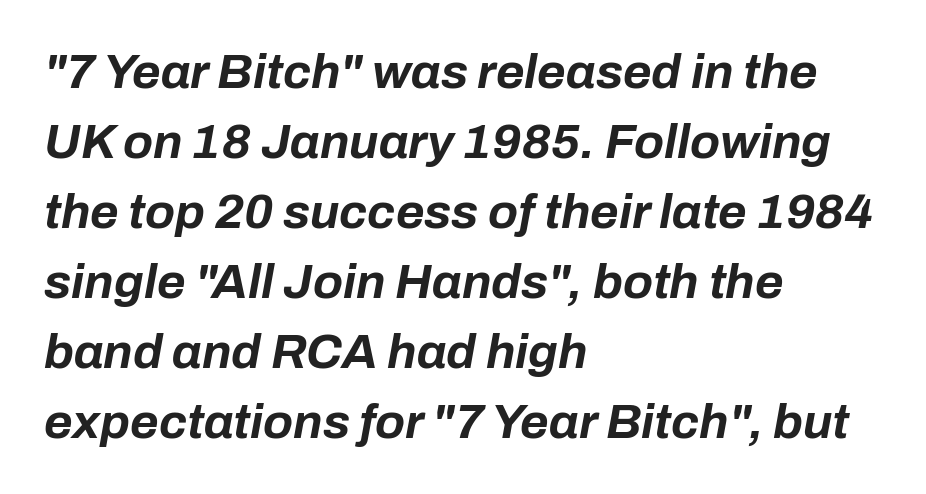
The image shows 49 px bold type, italic (leaning right); set left-aligned, normal line spacing (1.43x), normal letter spacing, not underlined; low stroke contrast and a medium x-height.
